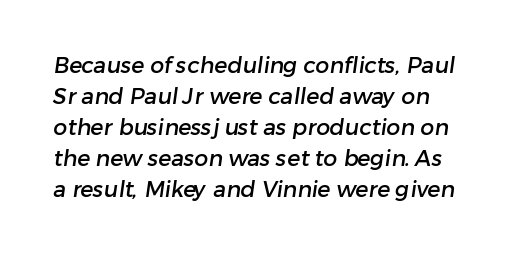
The image shows 22 px text type; set normal line spacing (1.41x), normal letter spacing, not underlined.
